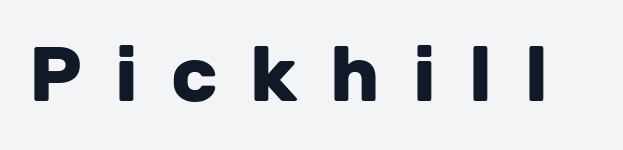
Q: Is the text bold? A: Yes.
Q: Is the text italic (slanted)? A: No, it is upright.
Q: Is the typeface a serif or a sans-serif typeface? A: Sans-serif.
Q: Is the text underlined? A: No.
Q: Is the spacing between letters normal or unusually wide? A: Unusually wide.
Q: Width (condensed, normal, or wide)? A: Normal.
Q: Stroke contrast? A: Low.
Q: x-height? A: Medium.
Q: Monospaced? A: No.
